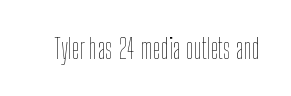
Q: Is the text bold? A: No.
Q: Is the text italic (slanted)? A: No, it is upright.
Q: Is the text underlined? A: No.
Q: Is the spacing between letters normal or unusually wide? A: Normal.
Q: Width (condensed, normal, or wide)? A: Condensed.
Q: Stroke contrast? A: Low.
Q: x-height? A: Medium.
Q: Monospaced? A: No.
